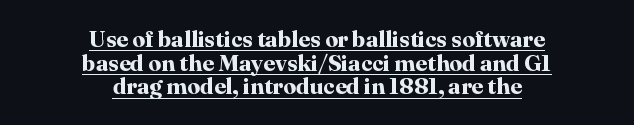
The image shows 23 px bold type, upright; set centered, tight line spacing (1.03x), normal letter spacing, underlined.
